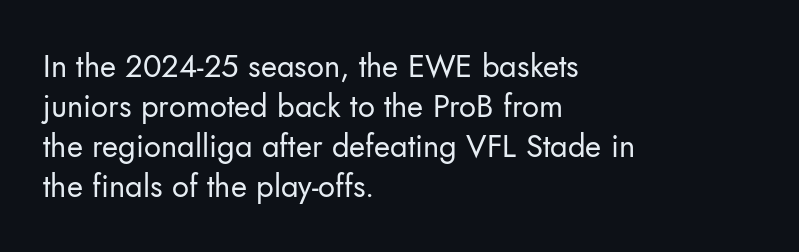
Regarding serifs, this sample does without them. Vertically, the passage feels balanced, rows spaced as you'd expect. The passage is arranged the way most books set body copy — flush left. A clean baseline with only descenders dipping below it. Glyph-to-glyph distance matches everyday printed text. The face used here is proportionally spaced, like ordinary book or web type.
